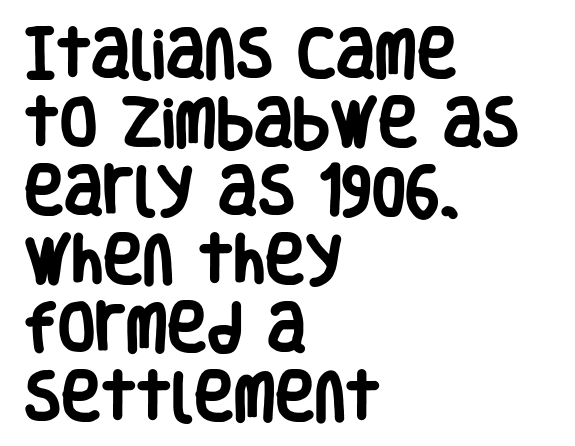
Letterform terminals end flat and unadorned throughout the passage. Typeset ragged right — the left edge is the straight one. Character widths vary here, with narrow letters taking less room than wide ones. Vertical strokes here are truly vertical.
